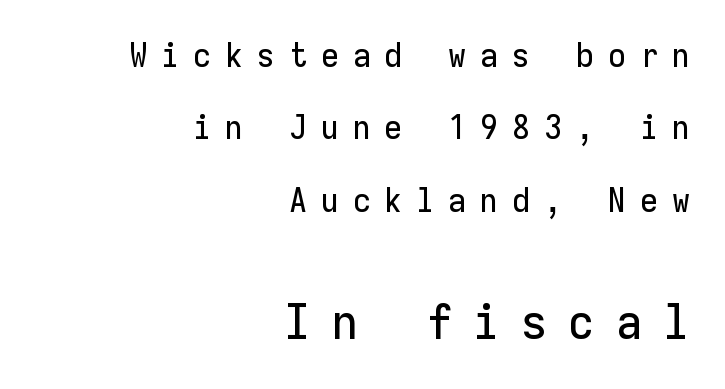
A flush-right, rag-left setting is used for this passage. Fixed-width glyphs throughout — classic coding-font behaviour. Any mark beneath the type? The region is blank. Successive baselines arrive slowly, with a big drop between each.
